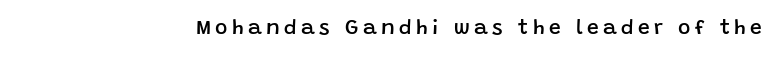
A bit beefed up — I'd call it semibold rather than bold. The axis of the letterforms is exactly vertical. This rendering features lettering with no underline. Someone cranked the tracking dial way up on this one.
